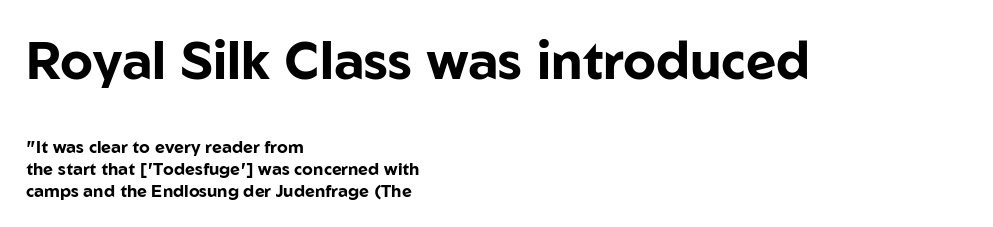
The image shows 52 px bold sans-serif type, upright; set left-aligned, normal line spacing (1.29x), normal letter spacing, not underlined; the first (top) block is 3.06x larger; low stroke contrast and a medium x-height.
